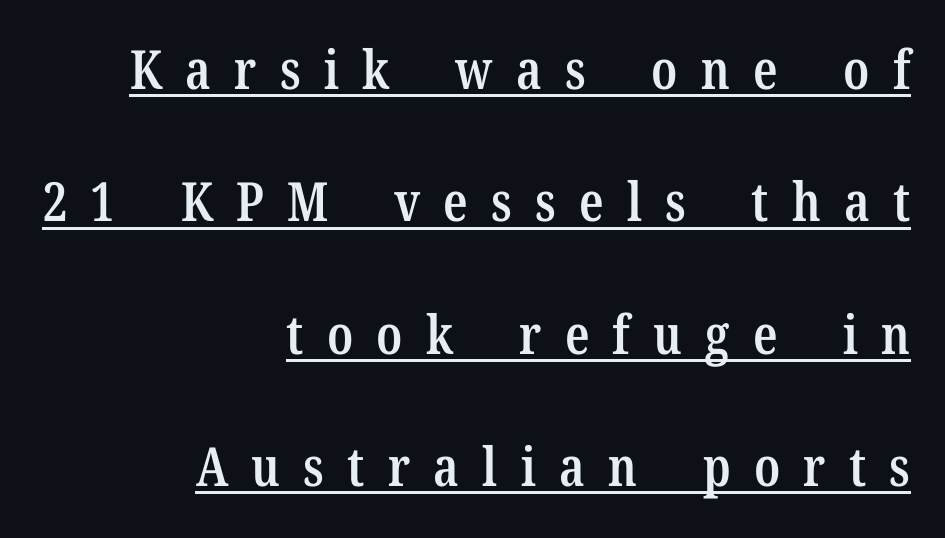
Q: Is the text bold? A: Semi-bold.
Q: Is the text italic (slanted)? A: No, it is upright.
Q: Is the typeface a serif or a sans-serif typeface? A: Serif.
Q: Is the text underlined? A: Yes.
Q: How is the paragraph aligned? A: Right-aligned.
Q: Is the spacing between letters normal or unusually wide? A: Unusually wide.
Q: Is the spacing between lines tight, normal or loose? A: Loose.
Q: Width (condensed, normal, or wide)? A: Condensed.
Q: Stroke contrast? A: Low.
Q: x-height? A: Medium.
Q: Monospaced? A: No.
